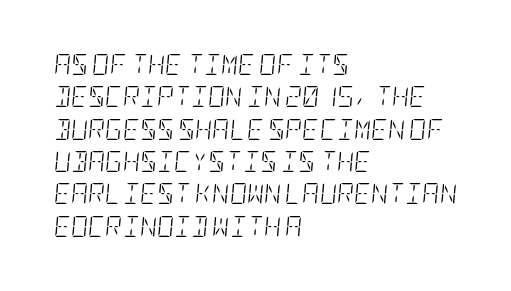
{"italic": "yes", "lean": "right", "slant_degrees": 5, "bold": "no", "underline": "no", "align": "left", "line_spacing": "normal", "line_spacing_ratio": 1.54, "letter_spacing": "normal", "letter_spacing_em": 0.0, "glyph_px": 21}
